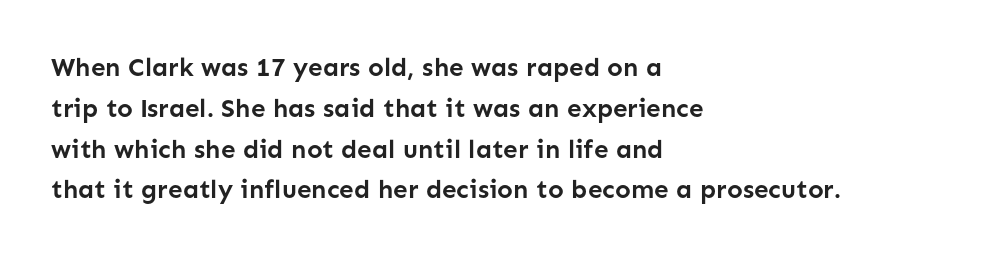
{"italic": "no", "bold": "yes", "underline": "no", "align": "left", "line_spacing": "normal", "line_spacing_ratio": 1.57, "letter_spacing": "normal", "letter_spacing_em": 0.0, "glyph_px": 26}
